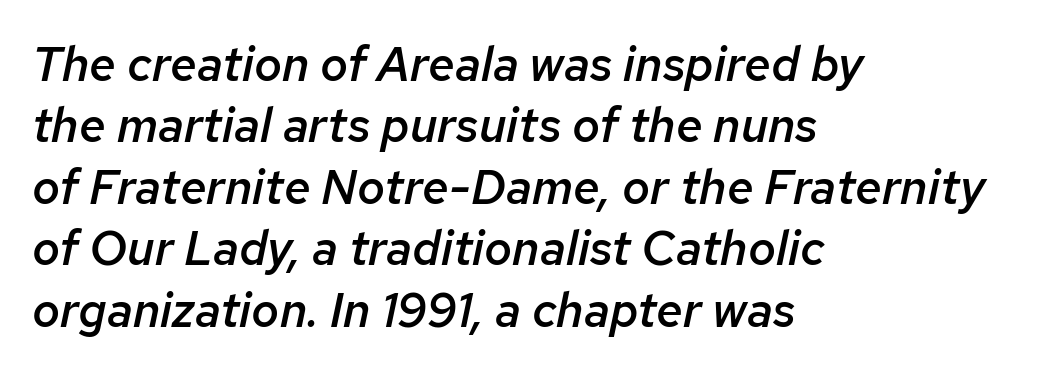
The image shows 48 px semibold type, italic (leaning right); set left-aligned, normal line spacing (1.28x), normal letter spacing, not underlined; low stroke contrast and a medium x-height.
